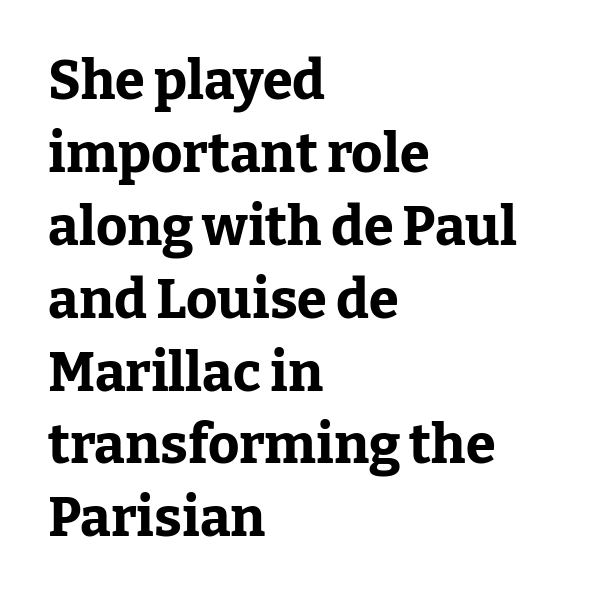
Q: Is the text bold? A: Yes.
Q: Is the text italic (slanted)? A: No, it is upright.
Q: Is the typeface a serif or a sans-serif typeface? A: Serif.
Q: Is the text underlined? A: No.
Q: How is the paragraph aligned? A: Left-aligned.
Q: Is the spacing between letters normal or unusually wide? A: Normal.
Q: Is the spacing between lines tight, normal or loose? A: Normal.
Q: Width (condensed, normal, or wide)? A: Normal.
Q: Stroke contrast? A: Low.
Q: x-height? A: Medium.
Q: Monospaced? A: No.
